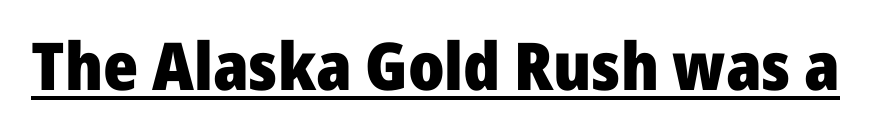
{"serif": "no", "italic": "no", "bold": "yes", "weight": "heavy", "width": "normal", "stroke_contrast": "low", "x_height": "medium", "monospaced": "no", "underline": "yes", "letter_spacing": "normal", "letter_spacing_em": 0.0, "glyph_px": 66}
